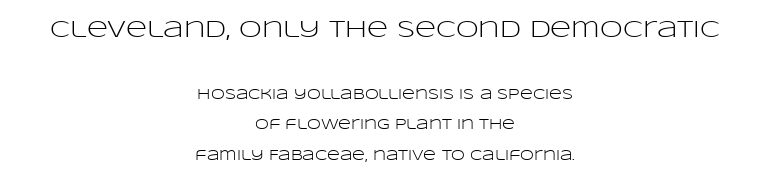
Caption: standard tracking, unaltered. Is the lower block the larger one? No — the upper block carries the bigger type. Check under the words: just untouched page. Tall strokes in this sample are plumb rather than angled.
